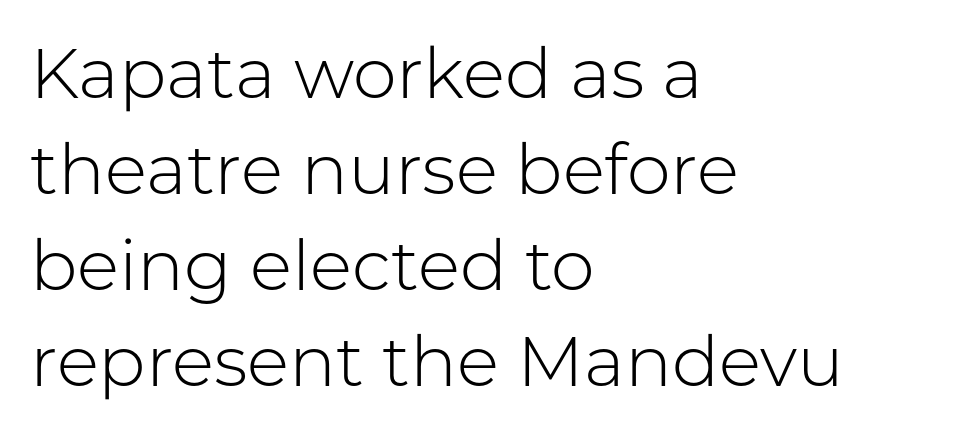
The image shows 70 px light sans-serif type, upright; set left-aligned, normal line spacing (1.37x), normal letter spacing, not underlined; low stroke contrast and a medium x-height.
